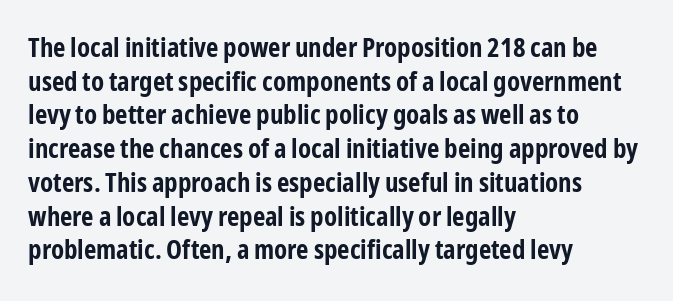
Its strokes are broad and dark, the hallmark of bold type. It's the straight-up-and-down kind of type. Regular leading. Caption: standard tracking, unaltered.
